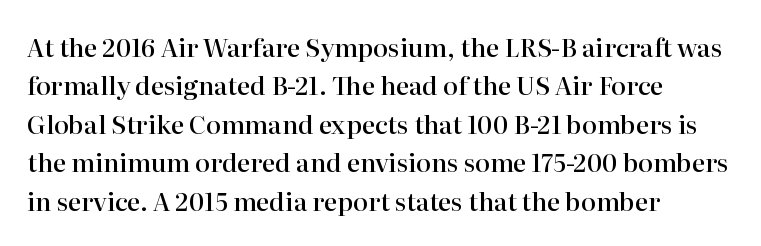
Q: Is the text bold? A: Semi-bold.
Q: Is the text italic (slanted)? A: No, it is upright.
Q: Is the text underlined? A: No.
Q: How is the paragraph aligned? A: Left-aligned.
Q: Is the spacing between letters normal or unusually wide? A: Normal.
Q: Is the spacing between lines tight, normal or loose? A: Normal.
